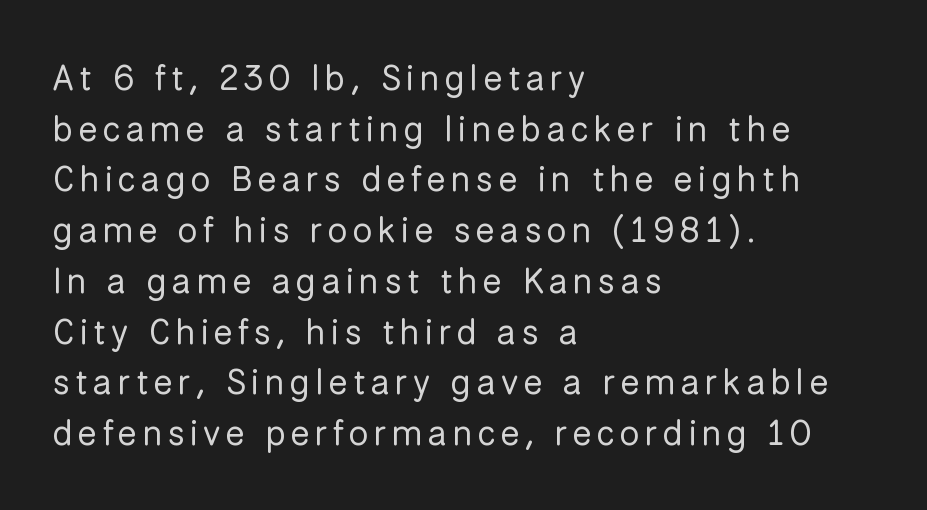
These lines sit exactly where default settings would place them. No italicization has been applied; the sample stays upright. No feet cap the strokes, marking this as sans-serif type. Typeset ragged right — the left edge is the straight one. Counters stay open thanks to moderate or lighter strokes.
